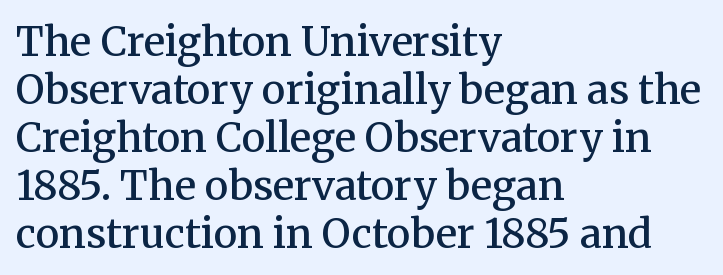
The image shows 40 px semibold serif type, upright; set left-aligned, line spacing 1.2x, normal letter spacing, not underlined; medium stroke contrast and a medium x-height.
